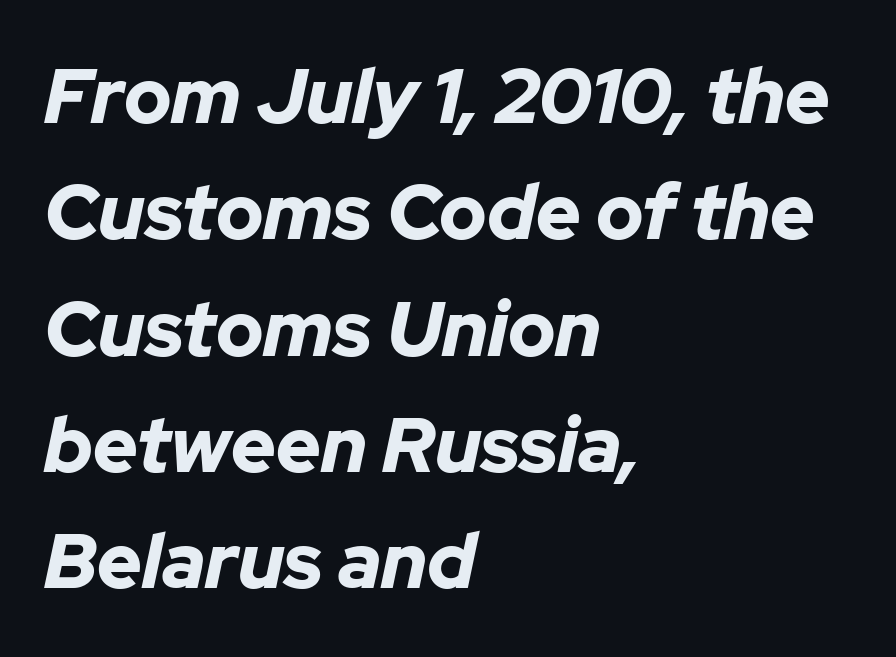
{"italic": "yes", "lean": "right", "slant_degrees": 12, "bold": "yes", "weight": "bold", "width": "normal", "stroke_contrast": "low", "x_height": "medium", "monospaced": "no", "underline": "no", "align": "left", "line_spacing": "normal", "line_spacing_ratio": 1.51, "letter_spacing": "normal", "letter_spacing_em": 0.0, "glyph_px": 77}
